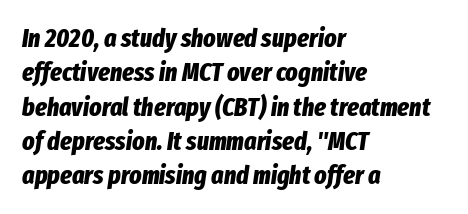
The rendering anchors every line to the left-hand side. Normally led — the rows are evenly, conventionally spaced. There's an unmistakable incline to the writing here. Nobody drew a line under any word here. Each glyph is drawn with heavy, bold strokes. Each word holds together tightly as a unit, with standard inter-letter gaps.
